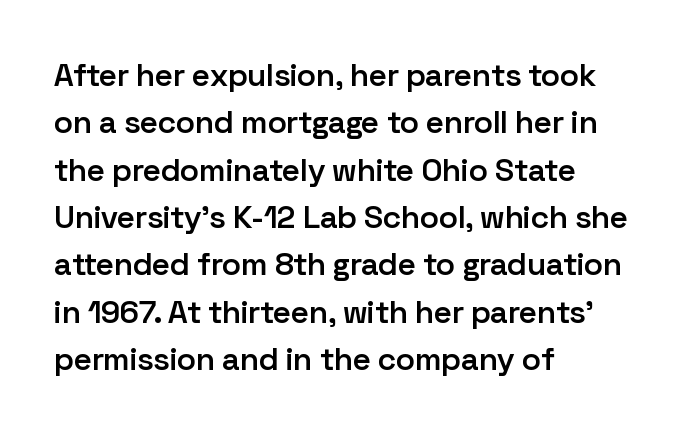
Think of a printed novel: that variable character pitch is what you see here. The space between consecutive lines is moderate. Moderately thickened strokes mark this as semibold type. The compositor pushed each line to the left boundary. Here the glyphs are tracked normally, forming tight word shapes.
